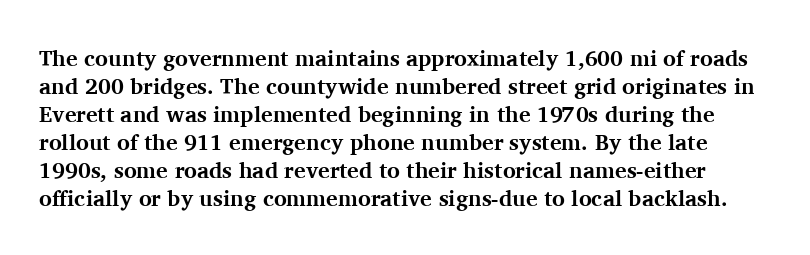
{"italic": "no", "bold": "yes", "underline": "no", "line_spacing": "normal", "line_spacing_ratio": 1.27, "letter_spacing": "normal", "letter_spacing_em": 0.0, "glyph_px": 22}
